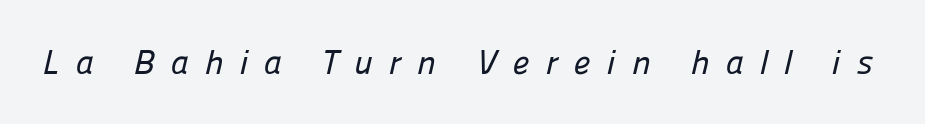
This sample uses expanded letter spacing, leaving extra air between glyphs. Think of a printed novel: that variable character pitch is what you see here. Descender tails drop into unmarked territory. The rendering shows plain stroke endings on the letterforms — a sans-serif design.
